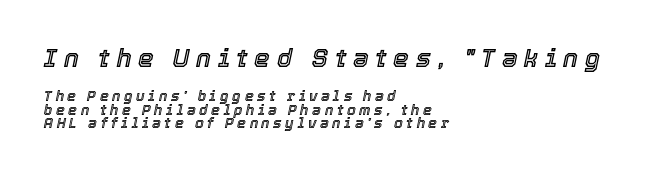
{"italic": "yes", "lean": "right", "slant_degrees": 12, "underline": "no", "align": "left", "line_spacing": "tight", "line_spacing_ratio": 0.97, "letter_spacing": "wide", "letter_spacing_em": 0.26, "larger_block": "first", "size_ratio": 1.79, "glyph_px": 25}
